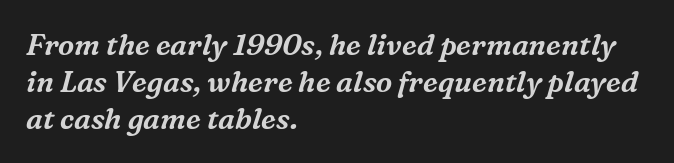
{"serif": "yes", "italic": "yes", "lean": "right", "slant_degrees": 16, "width": "normal", "stroke_contrast": "medium", "x_height": "medium", "monospaced": "no", "underline": "no", "align": "left", "line_spacing": "normal", "line_spacing_ratio": 1.27, "letter_spacing": "normal", "letter_spacing_em": 0.0, "glyph_px": 29}
